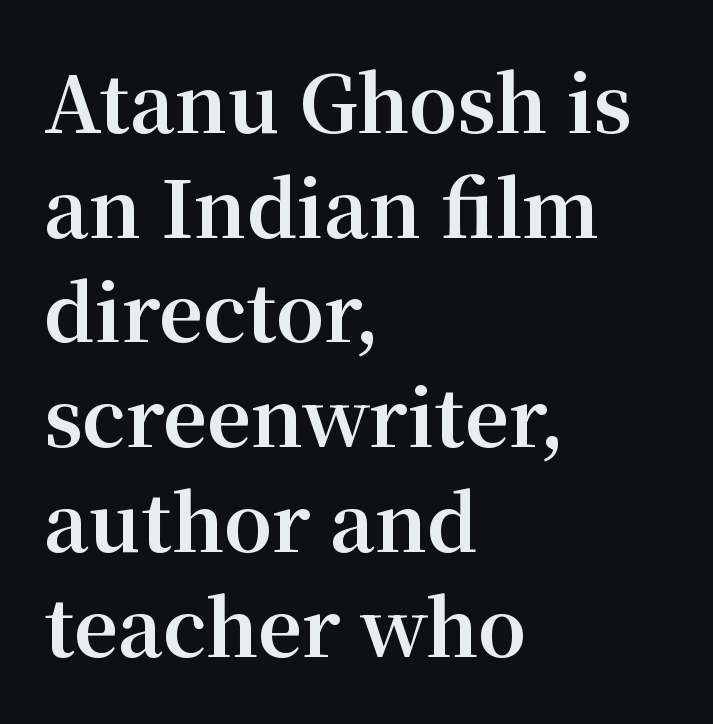
Q: Is the text bold? A: Yes.
Q: Is the text italic (slanted)? A: No, it is upright.
Q: Is the typeface a serif or a sans-serif typeface? A: Serif.
Q: Is the text underlined? A: No.
Q: How is the paragraph aligned? A: Left-aligned.
Q: Is the spacing between letters normal or unusually wide? A: Normal.
Q: Is the spacing between lines tight, normal or loose? A: Normal.
Q: Width (condensed, normal, or wide)? A: Normal.
Q: Stroke contrast? A: Medium.
Q: x-height? A: Medium.
Q: Monospaced? A: No.
